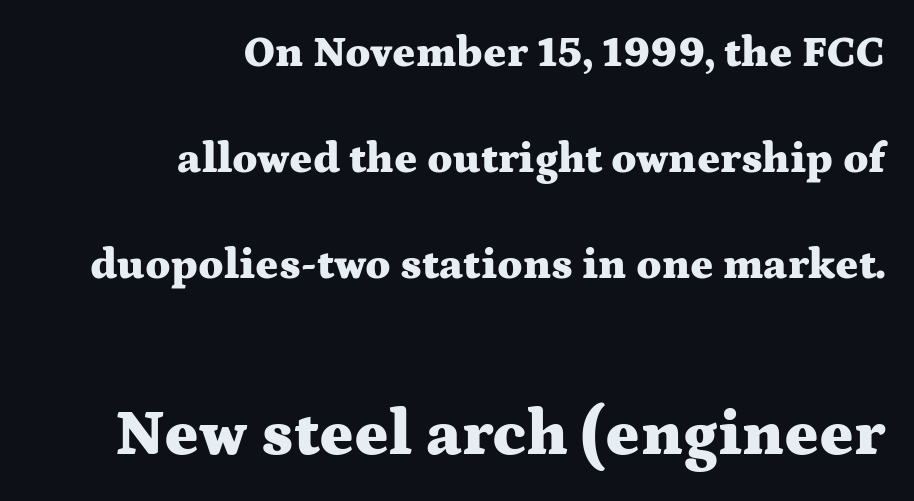
{"serif": "yes", "italic": "no", "bold": "yes", "weight": "heavy", "width": "wide", "stroke_contrast": "medium", "x_height": "medium", "monospaced": "no", "underline": "no", "align": "right", "line_spacing": "loose", "line_spacing_ratio": 2.47, "letter_spacing": "normal", "letter_spacing_em": 0.0, "larger_block": "second", "size_ratio": 1.49, "glyph_px": 64}
